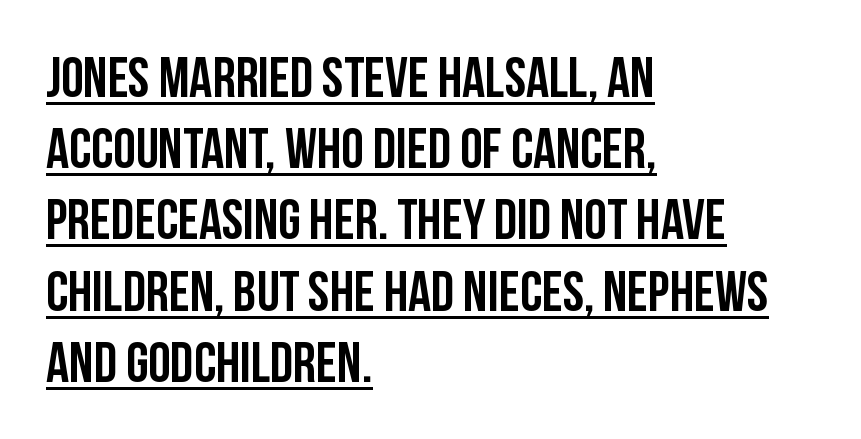
The typography opts for an upright posture over an oblique one. The passage shown stacks its lines at a standard gap. Regarding serifs, this sample does without them. Which margin do the lines hug? The left one — the right edge is uneven. Spacing between characters is what you'd get straight out of the box.
